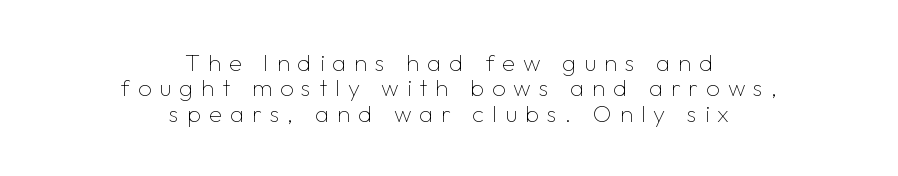
Quick note: interline space is minimal. Words float on clear page, feet unadorned. No extra ink here — the face is not bold. The rendering inserts visible extra space after every character. The paragraph shown floats in the horizontal middle.
